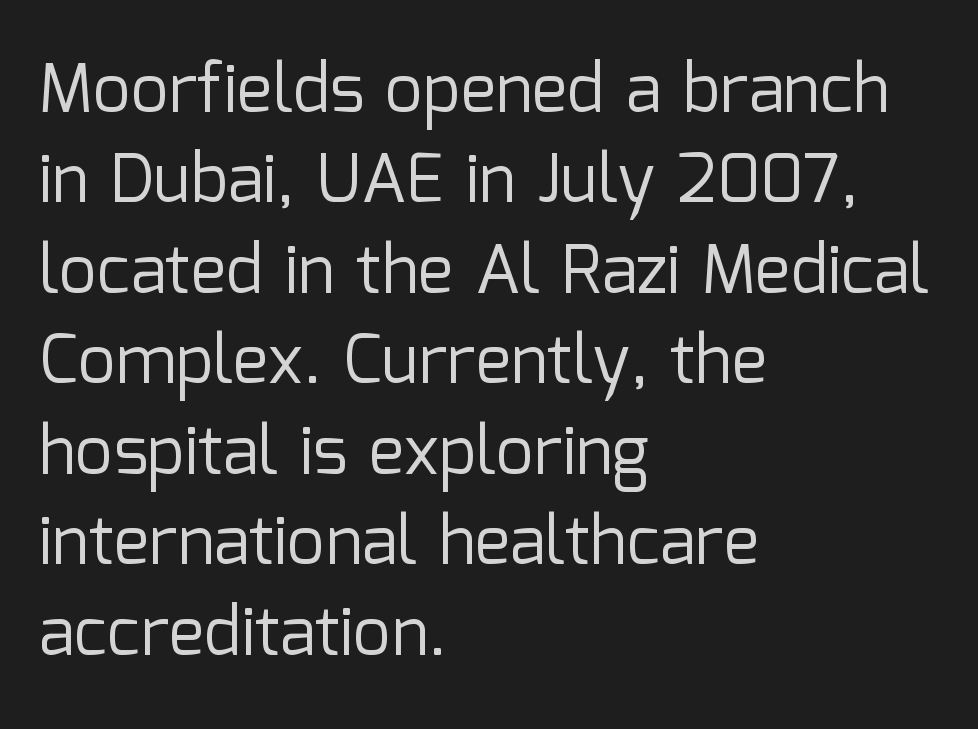
Q: Is the text bold? A: No.
Q: Is the text italic (slanted)? A: No, it is upright.
Q: Is the typeface a serif or a sans-serif typeface? A: Sans-serif.
Q: Is the text underlined? A: No.
Q: How is the paragraph aligned? A: Left-aligned.
Q: Is the spacing between letters normal or unusually wide? A: Normal.
Q: Is the spacing between lines tight, normal or loose? A: Normal.
Q: Width (condensed, normal, or wide)? A: Normal.
Q: Stroke contrast? A: Low.
Q: x-height? A: Medium.
Q: Monospaced? A: No.
